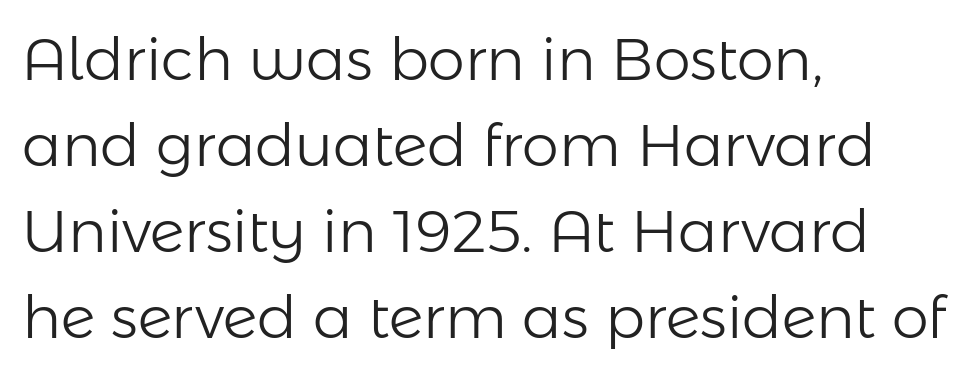
Q: Is the text bold? A: No.
Q: Is the text italic (slanted)? A: No, it is upright.
Q: Is the typeface a serif or a sans-serif typeface? A: Sans-serif.
Q: Is the text underlined? A: No.
Q: How is the paragraph aligned? A: Left-aligned.
Q: Is the spacing between letters normal or unusually wide? A: Normal.
Q: Is the spacing between lines tight, normal or loose? A: Normal.
Q: Width (condensed, normal, or wide)? A: Normal.
Q: Stroke contrast? A: Low.
Q: x-height? A: Medium.
Q: Monospaced? A: No.
